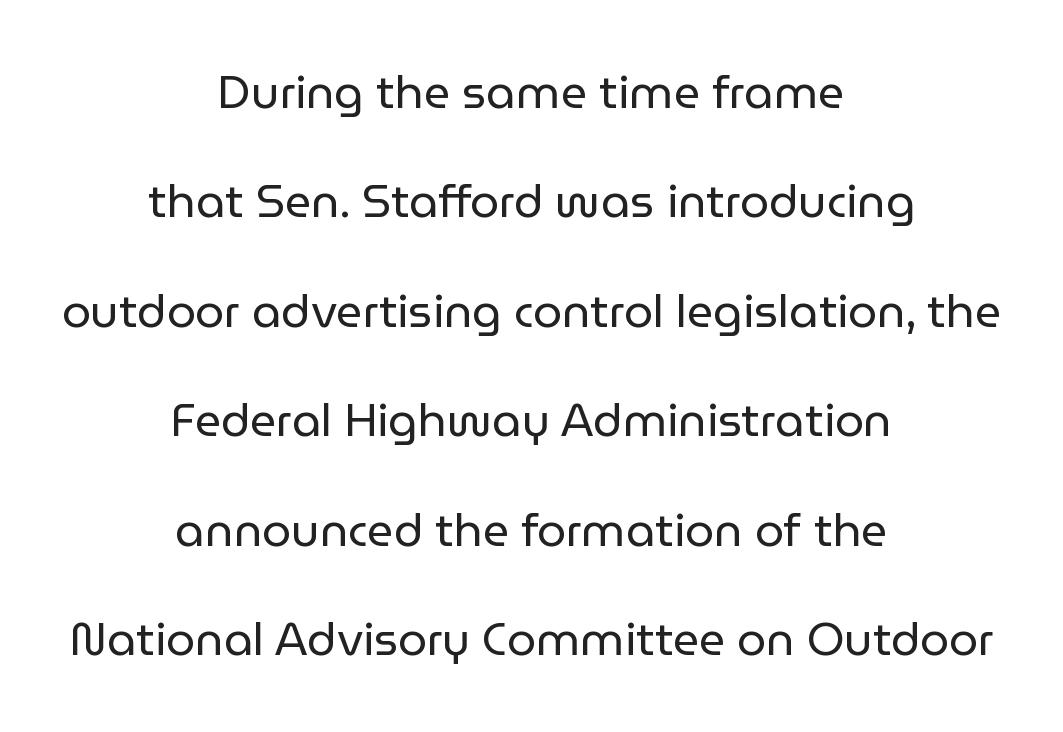
{"serif": "no", "italic": "no", "bold": "no", "weight": "regular", "width": "normal", "stroke_contrast": "low", "x_height": "medium", "monospaced": "no", "underline": "no", "align": "center", "line_spacing": "loose", "line_spacing_ratio": 2.38, "letter_spacing": "normal", "letter_spacing_em": 0.0, "glyph_px": 46}
